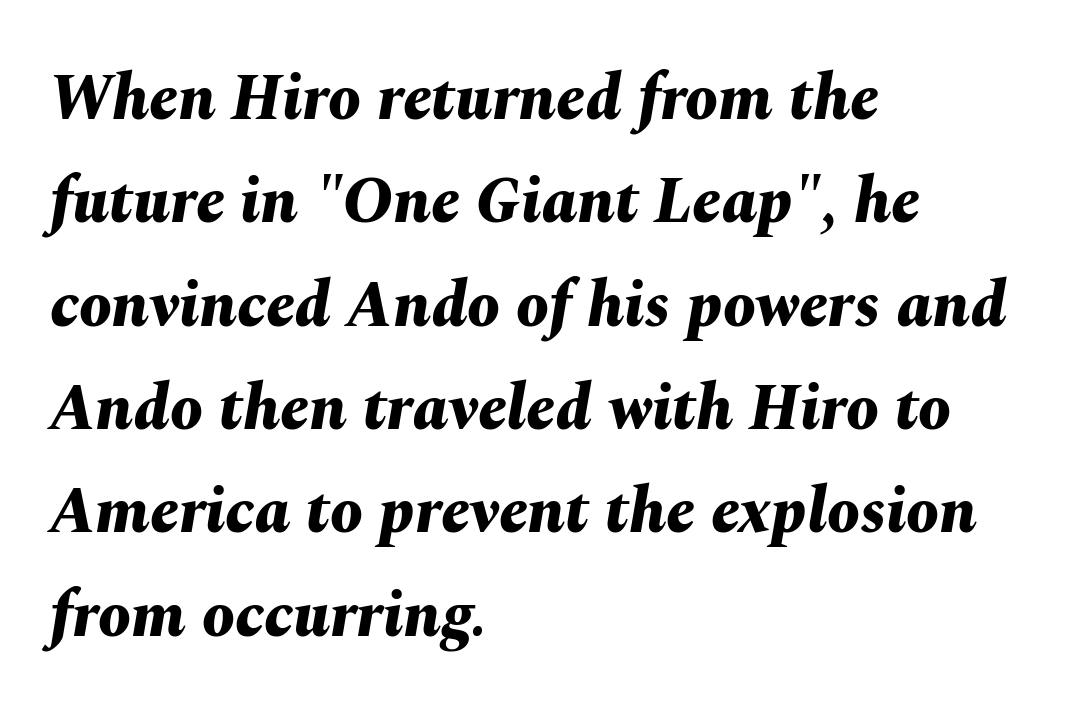
The image shows 65 px bold type, italic (leaning right); set left-aligned, normal line spacing (1.59x), normal letter spacing, not underlined; medium stroke contrast and a medium x-height.
